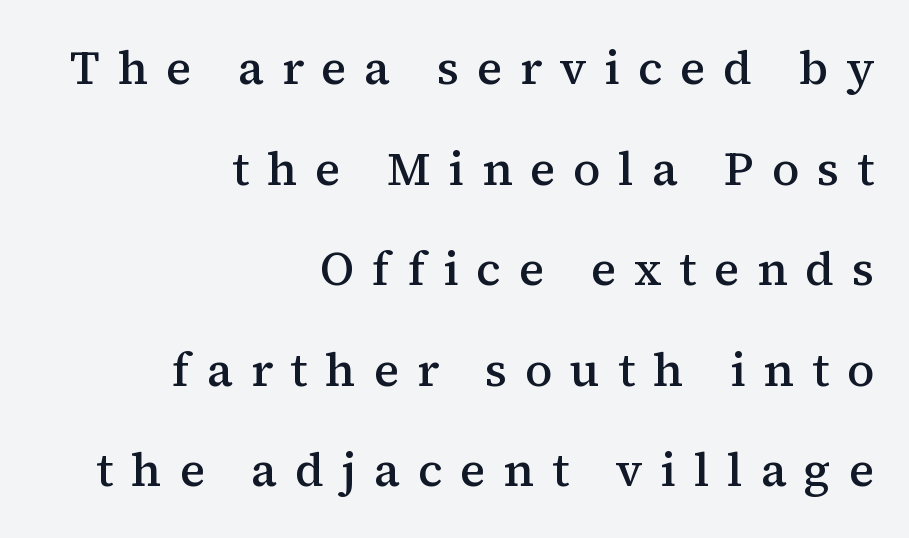
{"serif": "yes", "italic": "no", "bold": "semi", "weight": "semibold", "width": "normal", "stroke_contrast": "medium", "x_height": "medium", "monospaced": "no", "underline": "no", "align": "right", "line_spacing": "loose", "line_spacing_ratio": 2.14, "letter_spacing": "wide", "letter_spacing_em": 0.38, "glyph_px": 47}
